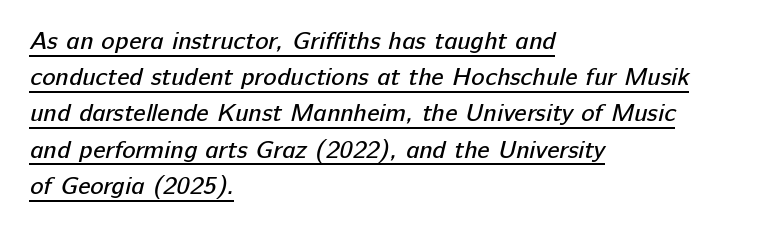
{"bold": "no", "underline": "yes", "align": "left", "line_spacing": "normal", "line_spacing_ratio": 1.45, "letter_spacing": "normal", "letter_spacing_em": 0.0, "glyph_px": 25}
